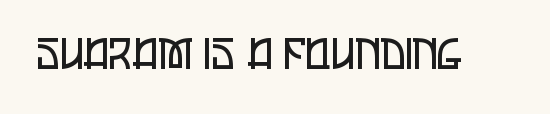
The image shows 43 px regular-weight, condensed sans-serif type, upright; set normal letter spacing, not underlined; low stroke contrast and a large x-height.
